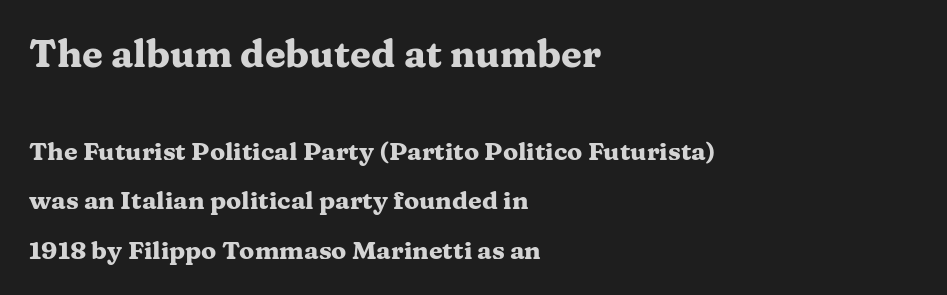
Quick note: not italic, upright. In terms of letterform style, serifs are clearly present. Students, this is bold: see how much ink each stroke carries. Does extra space separate the letters? No, they use regular spacing.
